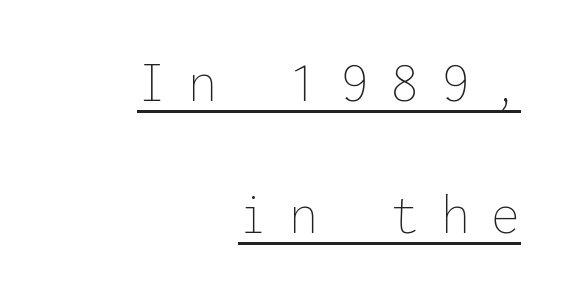
The image shows 58 px thin type, upright, monospaced; set right-aligned, loose line spacing (2.27x), unusually wide letter spacing (+0.37 em), underlined; low stroke contrast and a medium x-height.
